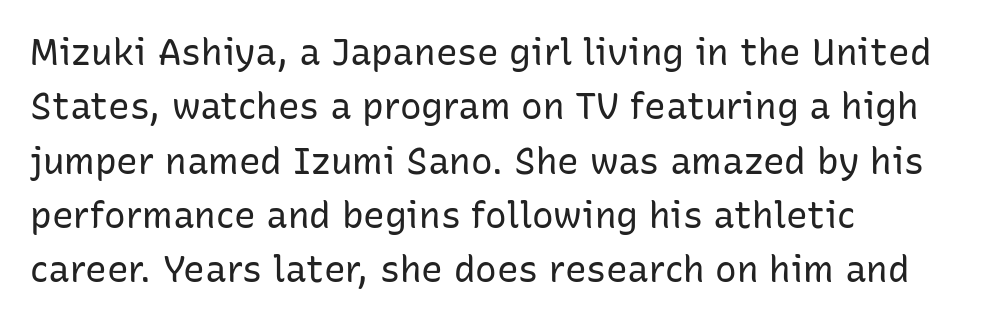
Decoration check: the copy has no underline. Quick note: interline space is typical. Spacing verdict: proportional, widths tailored to each character. Is there any slant? The stems are plumb. Stems and bowls with no extra thickness — not bold.
